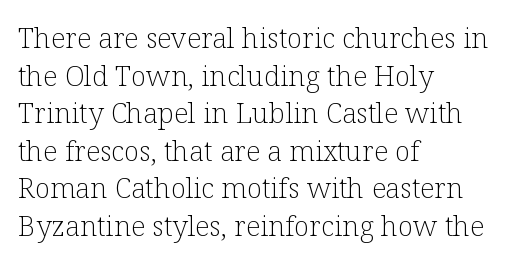
{"serif": "yes", "italic": "no", "bold": "no", "weight": "light", "width": "normal", "stroke_contrast": "low", "x_height": "medium", "monospaced": "no", "underline": "no", "align": "left", "line_spacing": "normal", "line_spacing_ratio": 1.34, "letter_spacing": "normal", "letter_spacing_em": 0.0, "glyph_px": 28}
